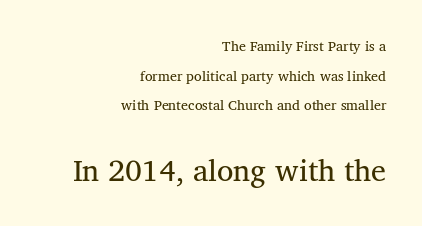
{"serif": "yes", "italic": "no", "width": "normal", "stroke_contrast": "medium", "x_height": "medium", "monospaced": "no", "underline": "no", "align": "right", "line_spacing": "loose", "line_spacing_ratio": 2.12, "letter_spacing": "normal", "letter_spacing_em": 0.0, "larger_block": "second", "size_ratio": 2.14, "glyph_px": 30}
